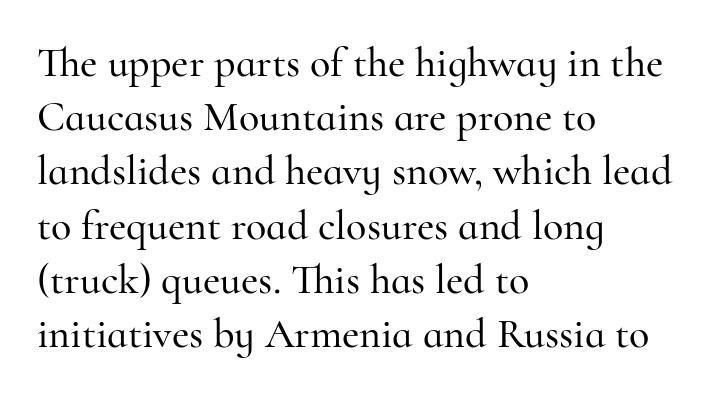
Descenders hang freely into open space. Tracking here is standard; glyphs follow each other at the usual distance. This sample has the flowing, uneven cadence of proportional lettering. Regarding leading, the lines here are spaced in the standard way. Rendered with straight, roman letterforms.
